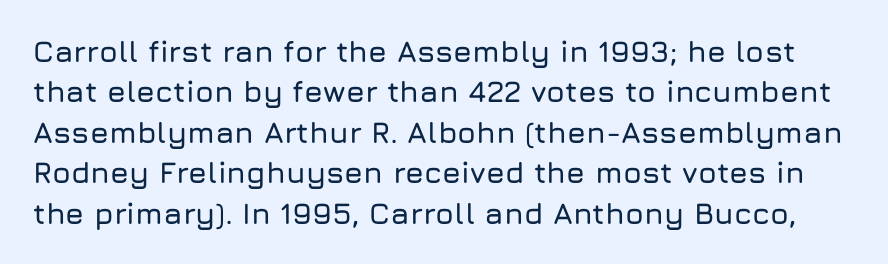
Q: Is the text italic (slanted)? A: No, it is upright.
Q: Is the typeface a serif or a sans-serif typeface? A: Sans-serif.
Q: Is the text underlined? A: No.
Q: Is the spacing between letters normal or unusually wide? A: Normal.
Q: Is the spacing between lines tight, normal or loose? A: Normal.
Q: Width (condensed, normal, or wide)? A: Normal.
Q: Stroke contrast? A: Low.
Q: x-height? A: Medium.
Q: Monospaced? A: No.
